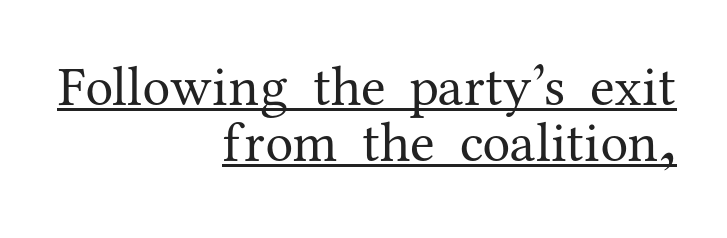
The image shows 56 px regular-weight serif type, upright; set right-aligned, tight line spacing (1.0x), normal letter spacing, underlined; medium stroke contrast and a medium x-height.
